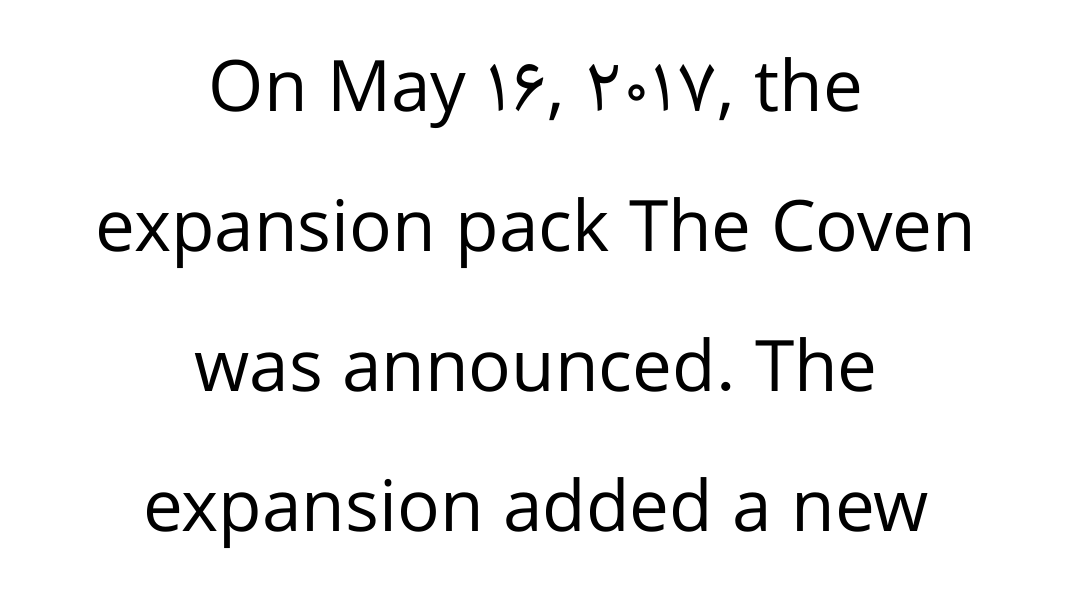
The image shows 71 px regular-weight sans-serif type, upright; set centered, loose line spacing (1.97x), normal letter spacing, not underlined; low stroke contrast and a medium x-height.
